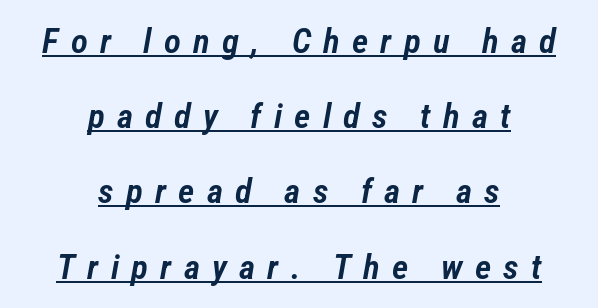
Q: Is the text bold? A: Semi-bold.
Q: Is the text italic (slanted)? A: Yes, it leans right by about 12 degrees.
Q: Is the text underlined? A: Yes.
Q: How is the paragraph aligned? A: Centered.
Q: Is the spacing between letters normal or unusually wide? A: Unusually wide.
Q: Is the spacing between lines tight, normal or loose? A: Loose.
Q: Width (condensed, normal, or wide)? A: Condensed.
Q: Stroke contrast? A: Low.
Q: x-height? A: Medium.
Q: Monospaced? A: No.
